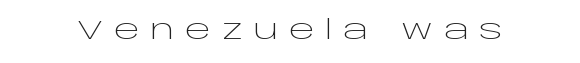
Q: Is the text bold? A: No.
Q: Is the text italic (slanted)? A: No, it is upright.
Q: Is the text underlined? A: No.
Q: Is the spacing between letters normal or unusually wide? A: Unusually wide.
